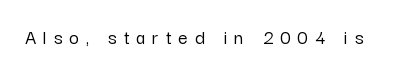
Q: Is the text italic (slanted)? A: No, it is upright.
Q: Is the text underlined? A: No.
Q: Is the spacing between letters normal or unusually wide? A: Unusually wide.
